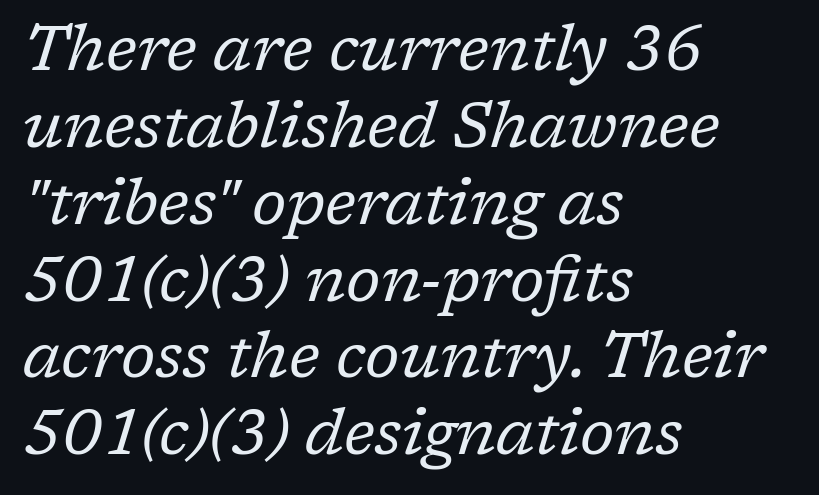
{"serif": "yes", "italic": "yes", "lean": "right", "slant_degrees": 17, "bold": "no", "weight": "regular", "width": "normal", "stroke_contrast": "low", "x_height": "medium", "monospaced": "no", "underline": "no", "align": "left", "line_spacing_ratio": 1.22, "letter_spacing": "normal", "letter_spacing_em": 0.0, "glyph_px": 63}
